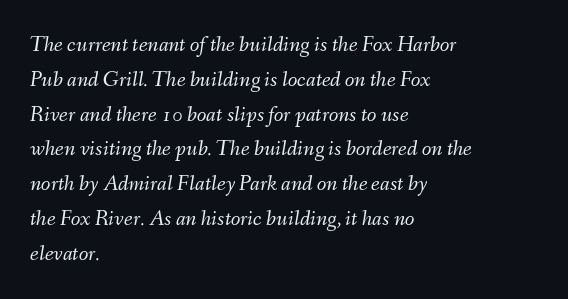
Q: Is the text bold? A: No.
Q: Is the text italic (slanted)? A: Yes, it leans right by about 9 degrees.
Q: Is the text underlined? A: No.
Q: How is the paragraph aligned? A: Left-aligned.
Q: Is the spacing between letters normal or unusually wide? A: Normal.
Q: Is the spacing between lines tight, normal or loose? A: Normal.
